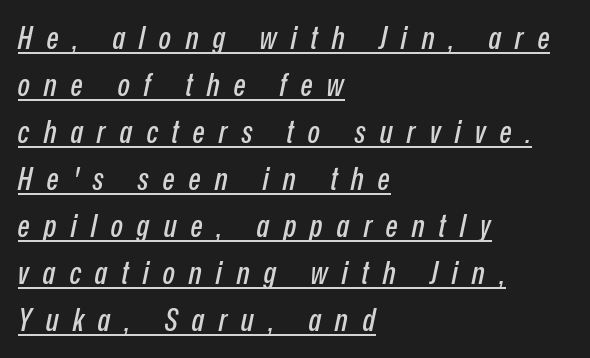
{"italic": "yes", "lean": "right", "slant_degrees": 12, "width": "condensed", "stroke_contrast": "low", "x_height": "medium", "monospaced": "no", "underline": "yes", "align": "left", "line_spacing": "normal", "line_spacing_ratio": 1.47, "letter_spacing": "wide", "letter_spacing_em": 0.44, "glyph_px": 32}
